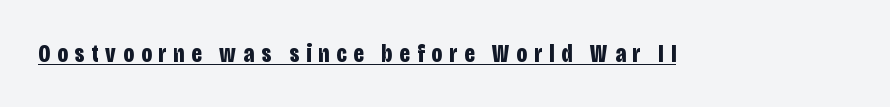
Posture: vertical. Each line of the rendering has a horizontal stroke beneath the glyphs. The characters look thick and weighty, a clear bold. Caption: expanded tracking, letters set apart.
